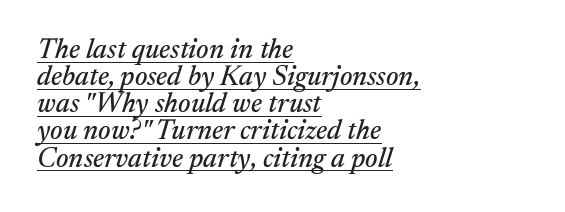
{"serif": "yes", "italic": "yes", "lean": "right", "slant_degrees": 17, "width": "normal", "stroke_contrast": "medium", "x_height": "medium", "monospaced": "no", "underline": "yes", "align": "left", "line_spacing": "tight", "line_spacing_ratio": 0.97, "letter_spacing": "normal", "letter_spacing_em": 0.0, "glyph_px": 28}
